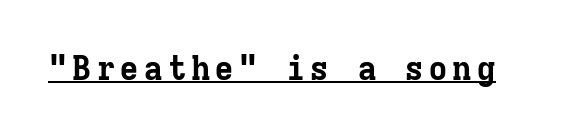
{"serif": "yes", "italic": "no", "bold": "yes", "weight": "bold", "width": "normal", "stroke_contrast": "low", "x_height": "medium", "monospaced": "yes", "underline": "yes", "glyph_px": 33}
